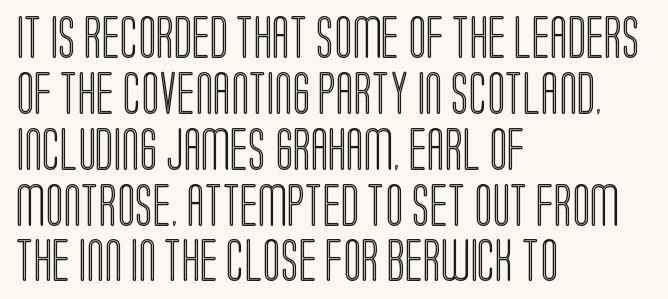
Q: Is the text italic (slanted)? A: No, it is upright.
Q: Is the text underlined? A: No.
Q: How is the paragraph aligned? A: Left-aligned.
Q: Is the spacing between letters normal or unusually wide? A: Normal.
Q: Is the spacing between lines tight, normal or loose? A: Normal.
Q: Width (condensed, normal, or wide)? A: Condensed.
Q: x-height? A: Large.
Q: Monospaced? A: No.
